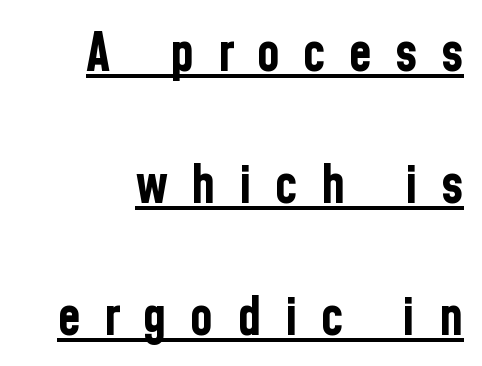
{"serif": "no", "italic": "no", "bold": "yes", "weight": "bold", "width": "condensed", "stroke_contrast": "low", "x_height": "medium", "monospaced": "no", "underline": "yes", "align": "right", "line_spacing": "loose", "line_spacing_ratio": 2.49, "letter_spacing": "wide", "letter_spacing_em": 0.44, "glyph_px": 53}
